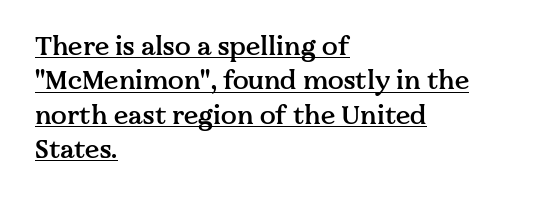
Q: Is the text bold? A: Semi-bold.
Q: Is the text italic (slanted)? A: No, it is upright.
Q: Is the text underlined? A: Yes.
Q: How is the paragraph aligned? A: Left-aligned.
Q: Is the spacing between letters normal or unusually wide? A: Normal.
Q: Is the spacing between lines tight, normal or loose? A: Normal.
